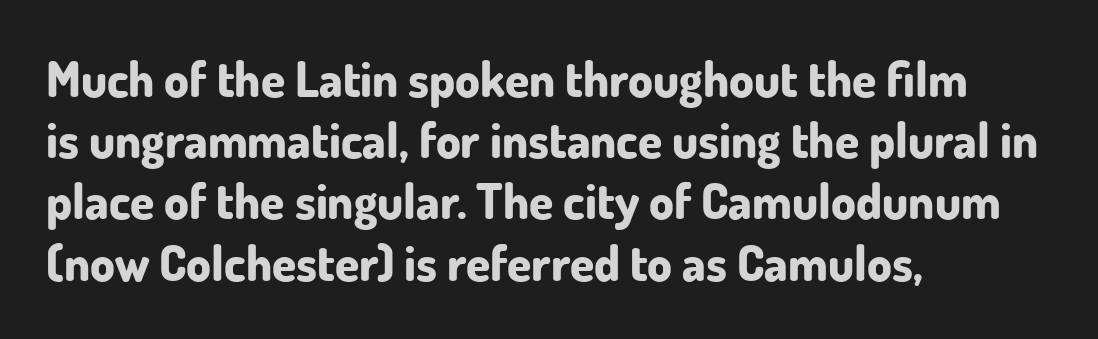
Q: Is the text bold? A: Yes.
Q: Is the text italic (slanted)? A: No, it is upright.
Q: Is the typeface a serif or a sans-serif typeface? A: Sans-serif.
Q: Is the text underlined? A: No.
Q: How is the paragraph aligned? A: Left-aligned.
Q: Is the spacing between letters normal or unusually wide? A: Normal.
Q: Is the spacing between lines tight, normal or loose? A: Normal.
Q: Width (condensed, normal, or wide)? A: Normal.
Q: Stroke contrast? A: Low.
Q: x-height? A: Small.
Q: Monospaced? A: No.
